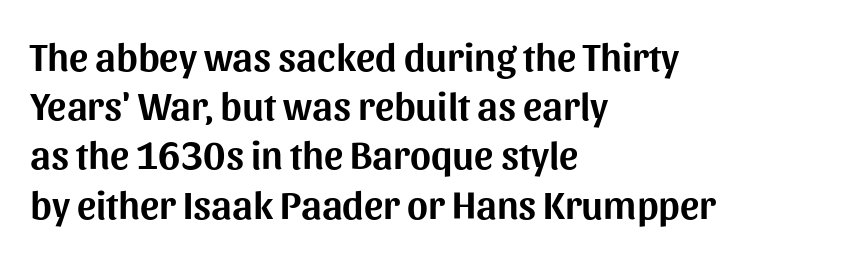
Q: Is the text italic (slanted)? A: No, it is upright.
Q: Is the typeface a serif or a sans-serif typeface? A: Sans-serif.
Q: Is the text underlined? A: No.
Q: How is the paragraph aligned? A: Left-aligned.
Q: Is the spacing between letters normal or unusually wide? A: Normal.
Q: Width (condensed, normal, or wide)? A: Normal.
Q: Stroke contrast? A: Medium.
Q: x-height? A: Medium.
Q: Monospaced? A: No.
